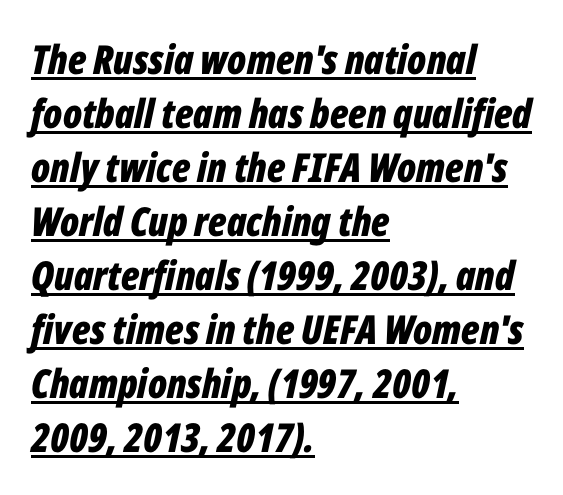
Q: Is the text bold? A: Yes.
Q: Is the text italic (slanted)? A: Yes, it leans right by about 12 degrees.
Q: Is the text underlined? A: Yes.
Q: How is the paragraph aligned? A: Left-aligned.
Q: Is the spacing between letters normal or unusually wide? A: Normal.
Q: Is the spacing between lines tight, normal or loose? A: Normal.
Q: Width (condensed, normal, or wide)? A: Condensed.
Q: Stroke contrast? A: Low.
Q: x-height? A: Medium.
Q: Monospaced? A: No.
